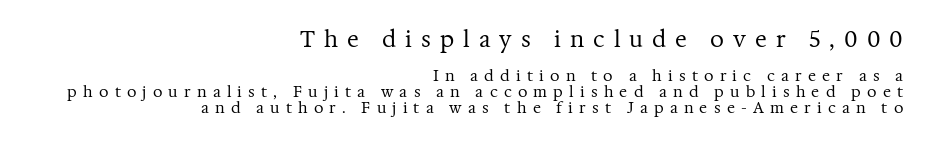
The image shows 22 px text type, upright; set right-aligned, tight line spacing (1.07x), unusually wide letter spacing (+0.41 em), not underlined; the first (top) block is 1.47x larger.
